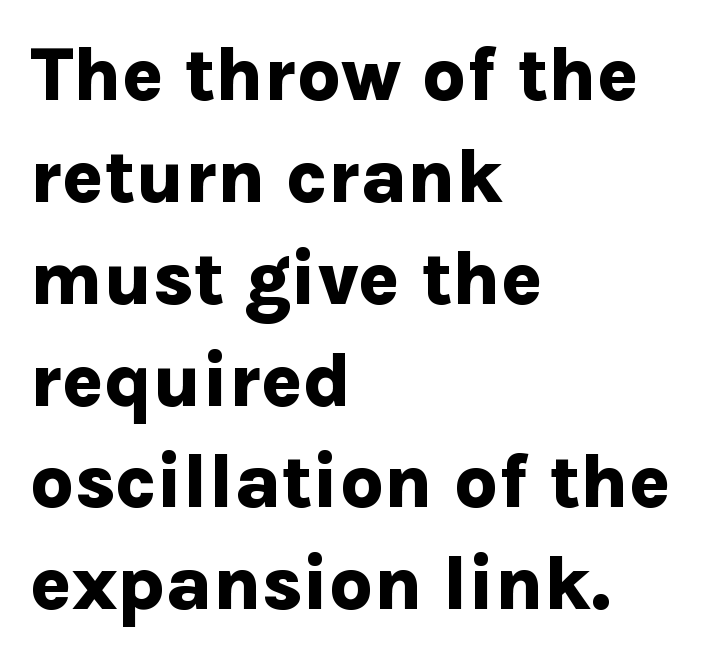
The image shows 76 px bold sans-serif type, upright; set left-aligned, normal line spacing (1.34x), normal letter spacing, not underlined; low stroke contrast and a medium x-height.
